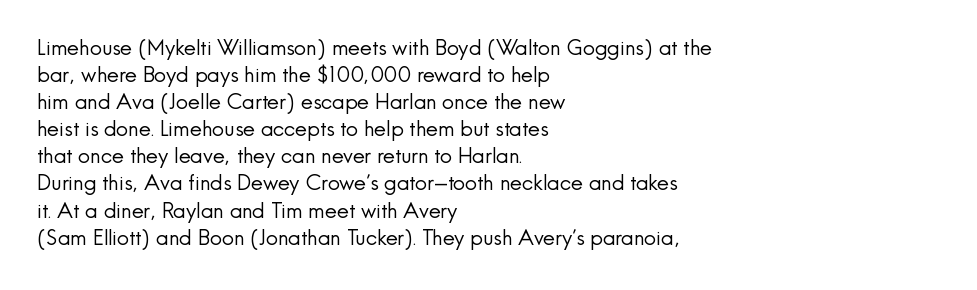
The passage shown is not underscored anywhere. Summary of vertical rhythm: regular, with standard interline spacing. The rag falls on the right side of this text block. Notice how the stems are strictly vertical — no italics here. Vertical stems look standard width or narrower in stroke.
